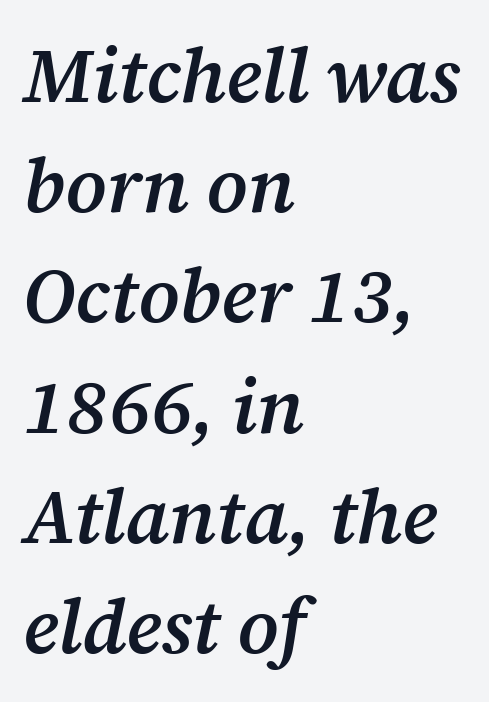
Here the designer chose a conventional face with non-uniform glyph widths. The face used here is rendered with its standard letterfit. The typography opts for an oblique posture over an upright one. A bare baseline throughout the passage. Honestly, the row spacing looks completely unremarkable. To sum up the face: it has serifs.
